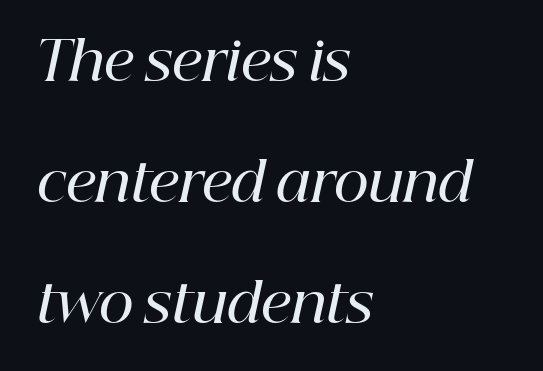
Clear beneath every line of the passage. Compared with typical body copy, the letter spacing here is the same. The rendering uses natural spacing where letterforms have individual widths. Vertical spacing — loose. The rendering anchors every line to the left-hand side. The characters display serif detailing at their extremities.
